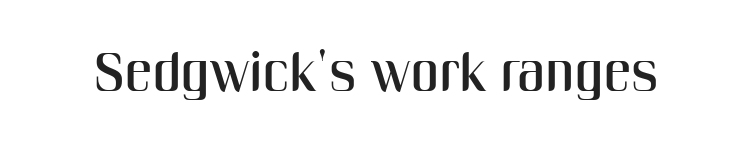
The image shows 55 px condensed sans-serif type, upright; set normal letter spacing, not underlined; medium stroke contrast and a medium x-height.
